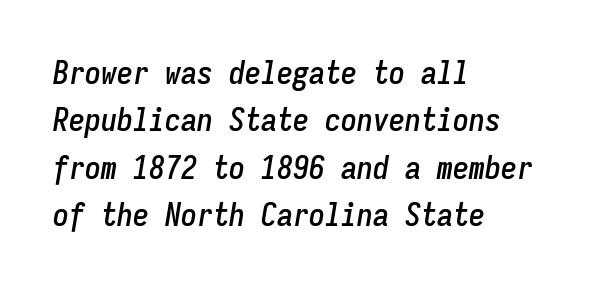
{"italic": "yes", "lean": "right", "slant_degrees": 9, "width": "condensed", "stroke_contrast": "low", "x_height": "medium", "monospaced": "yes", "underline": "no", "align": "left", "line_spacing": "normal", "line_spacing_ratio": 1.48, "letter_spacing": "normal", "letter_spacing_em": 0.0, "glyph_px": 32}
